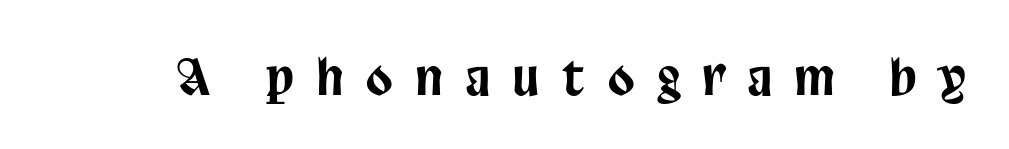
{"serif": "no", "italic": "no", "width": "condensed", "stroke_contrast": "low", "x_height": "large", "monospaced": "no", "underline": "no", "letter_spacing": "wide", "letter_spacing_em": 0.49, "glyph_px": 48}
